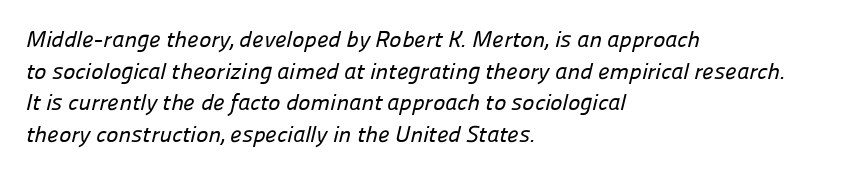
The image shows 23 px text type; set left-aligned, normal line spacing (1.37x), normal letter spacing, not underlined.
